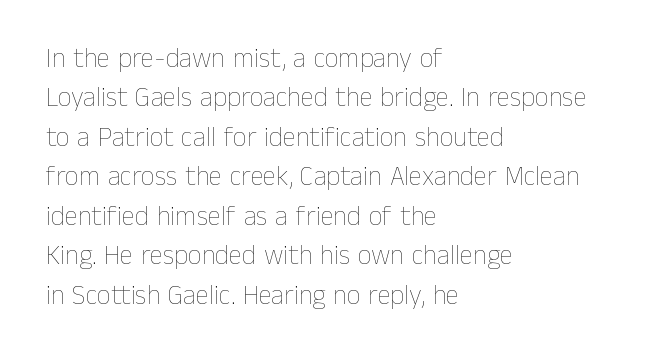
The image shows 27 px text type, upright; set left-aligned, normal line spacing (1.46x), normal letter spacing, not underlined.
